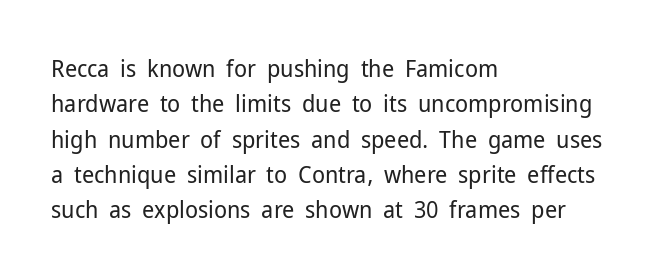
Q: Is the text bold? A: No.
Q: Is the text italic (slanted)? A: No, it is upright.
Q: Is the text underlined? A: No.
Q: How is the paragraph aligned? A: Left-aligned.
Q: Is the spacing between letters normal or unusually wide? A: Normal.
Q: Is the spacing between lines tight, normal or loose? A: Normal.
